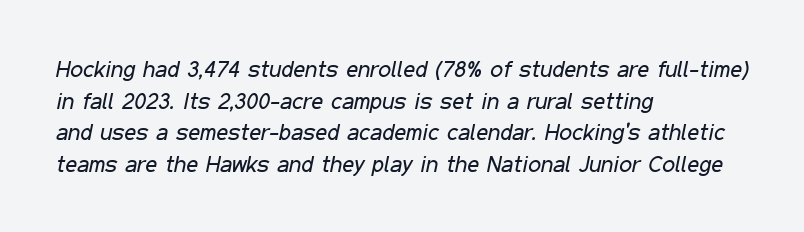
The image shows 23 px text type, italic (leaning right); set left-aligned, normal line spacing (1.37x), normal letter spacing, not underlined.
